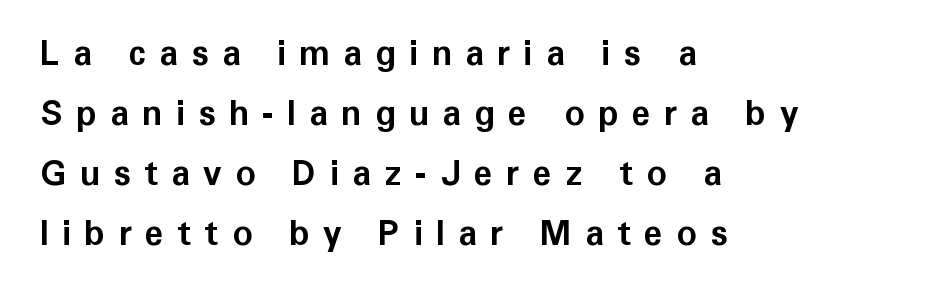
Q: Is the text bold? A: Yes.
Q: Is the text italic (slanted)? A: No, it is upright.
Q: Is the typeface a serif or a sans-serif typeface? A: Sans-serif.
Q: Is the text underlined? A: No.
Q: How is the paragraph aligned? A: Left-aligned.
Q: Is the spacing between letters normal or unusually wide? A: Unusually wide.
Q: Width (condensed, normal, or wide)? A: Normal.
Q: Stroke contrast? A: Low.
Q: x-height? A: Medium.
Q: Monospaced? A: No.
